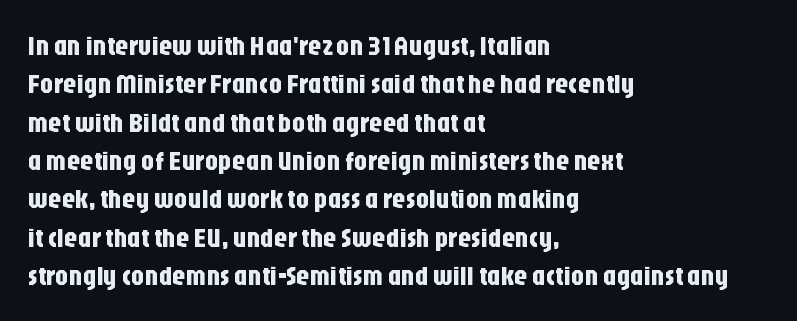
The image shows 27 px text type, upright; set left-aligned, normal line spacing (1.42x), normal letter spacing, not underlined.
